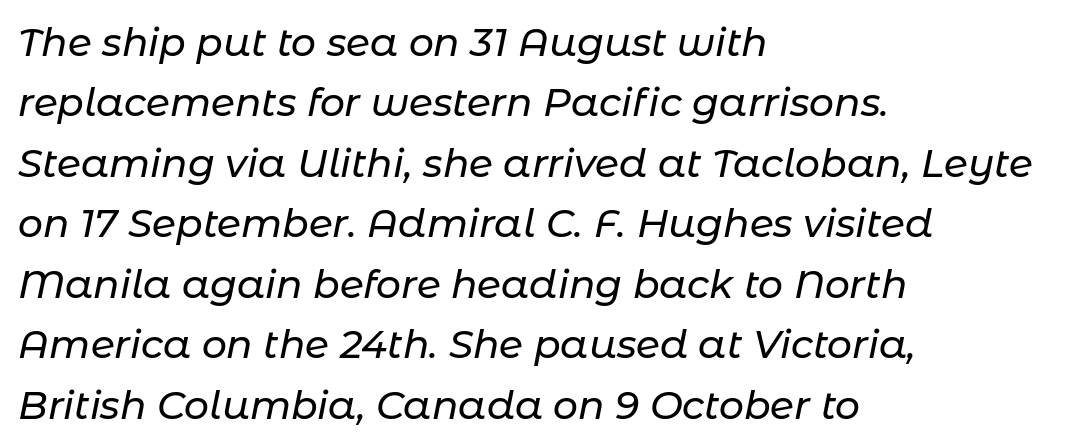
The image shows 39 px text type, italic (leaning right); set left-aligned, normal line spacing (1.55x), normal letter spacing, not underlined; low stroke contrast and a medium x-height.
